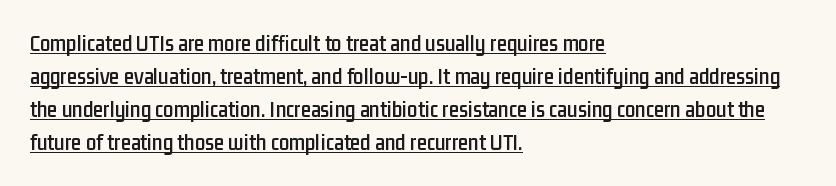
Whoever set this chose a conventional vertical rhythm. When letters stand straight like this, we call the style roman or upright. The rendered words wear a rule along their underside. Here the glyphs are tracked normally, forming tight word shapes. These lines are set flush left with a ragged right edge.
